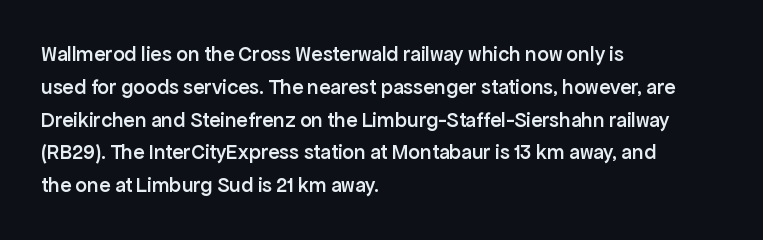
Q: Is the text bold? A: Semi-bold.
Q: Is the text italic (slanted)? A: No, it is upright.
Q: Is the text underlined? A: No.
Q: How is the paragraph aligned? A: Left-aligned.
Q: Is the spacing between letters normal or unusually wide? A: Normal.
Q: Is the spacing between lines tight, normal or loose? A: Normal.
